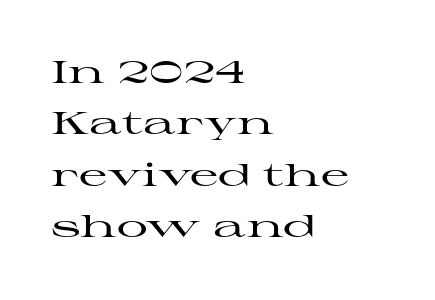
The image shows 31 px wide serif type, upright; set left-aligned, normal line spacing (1.66x), normal letter spacing, not underlined; high stroke contrast and a medium x-height.
